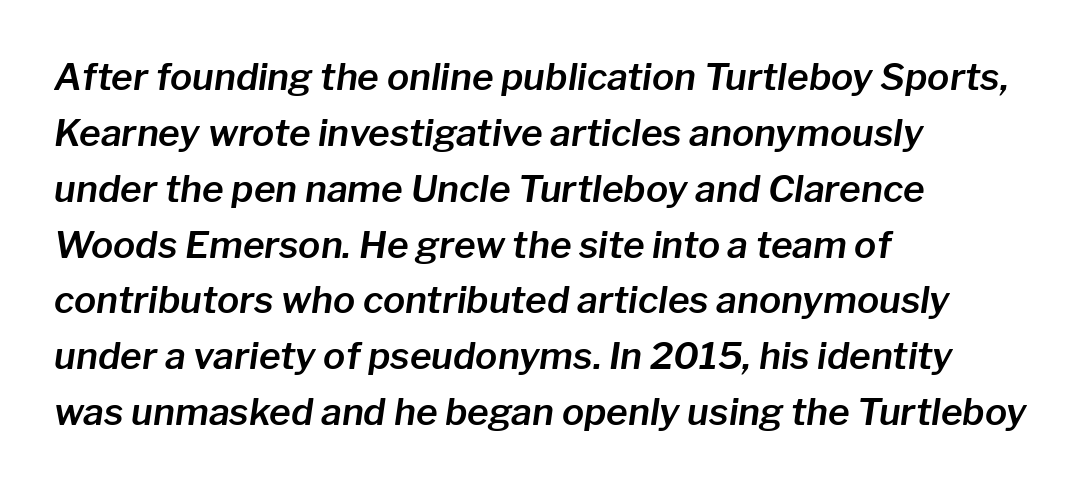
{"italic": "yes", "lean": "right", "slant_degrees": 8, "width": "normal", "stroke_contrast": "low", "x_height": "medium", "monospaced": "no", "underline": "no", "align": "left", "line_spacing": "normal", "line_spacing_ratio": 1.51, "letter_spacing": "normal", "letter_spacing_em": 0.0, "glyph_px": 37}
